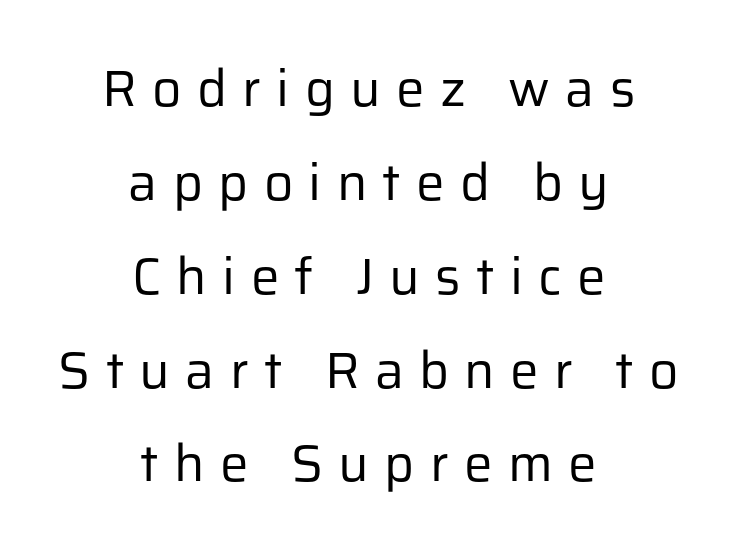
The typesetting does not lean heavy: it is not bold. The letters advance in unequal steps, a hallmark of proportional type. If you drew a line through each stem, it would be perfectly vertical. Visually the block forms a symmetrical silhouette, jagged on both flanks.
